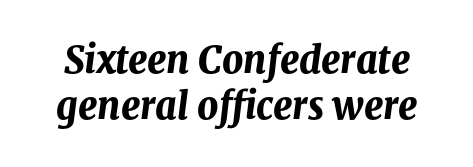
Only glyphs here, with clear space below each row. You could call the tracking neutral — neither tight nor loose. Baseline-to-baseline distance is the conventional proportion of letter height. The text carries the slant typical of an italic or oblique font. Proportional: the letters do not fall into vertical columns.
